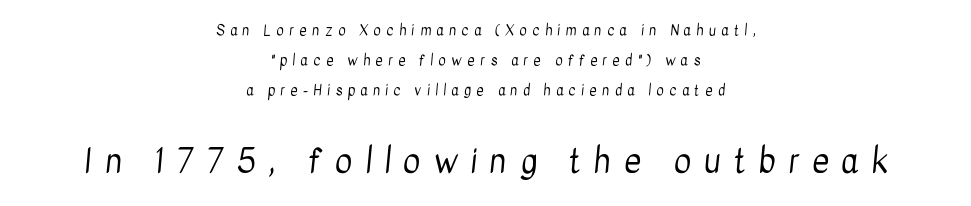
Q: Is the text bold? A: No.
Q: Is the typeface a serif or a sans-serif typeface? A: Sans-serif.
Q: Is the text underlined? A: No.
Q: How is the paragraph aligned? A: Centered.
Q: Is the spacing between letters normal or unusually wide? A: Unusually wide.
Q: Is the spacing between lines tight, normal or loose? A: Loose.
Q: Which block of text is set in a larger size, the first (top) or the second (bottom)? A: The second (bottom) one.
Q: Width (condensed, normal, or wide)? A: Condensed.
Q: Stroke contrast? A: Low.
Q: x-height? A: Medium.
Q: Monospaced? A: No.
